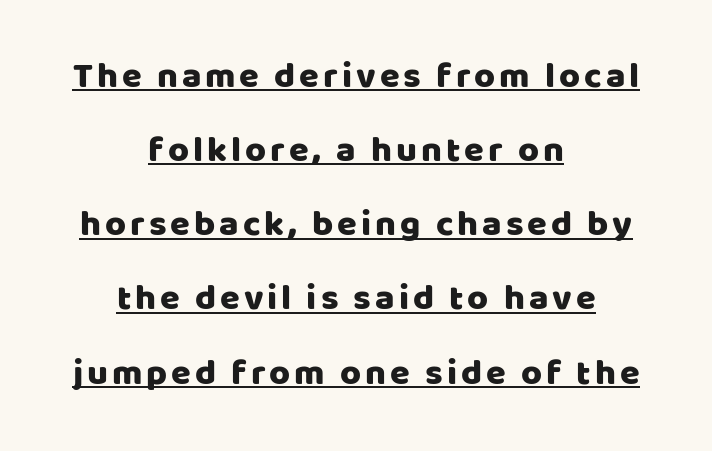
The image shows 36 px sans-serif type, upright; set centered, loose line spacing (2.06x), underlined; low stroke contrast and a large x-height.
